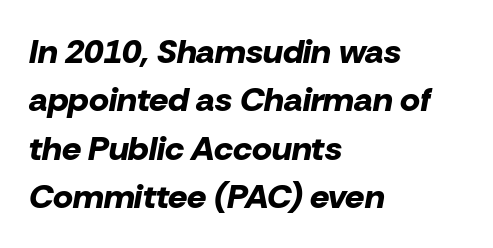
The image shows 34 px bold type, italic (leaning right); set left-aligned, normal line spacing (1.42x), normal letter spacing, not underlined; low stroke contrast and a medium x-height.
